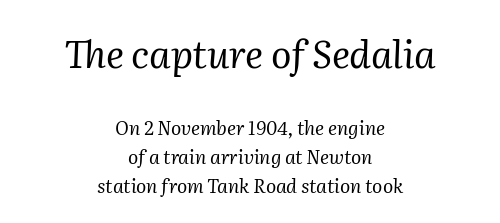
{"serif": "yes", "italic": "yes", "lean": "right", "slant_degrees": 2, "bold": "no", "weight": "regular", "width": "normal", "stroke_contrast": "medium", "x_height": "medium", "monospaced": "no", "underline": "no", "align": "center", "line_spacing": "normal", "line_spacing_ratio": 1.54, "letter_spacing": "normal", "letter_spacing_em": 0.0, "larger_block": "first", "size_ratio": 2.0, "glyph_px": 38}
